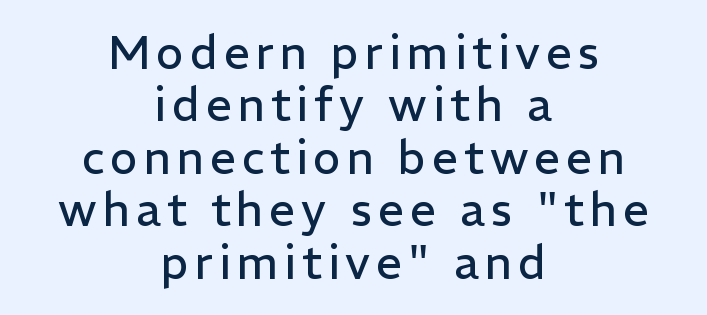
Each letter keeps its own natural width here, so spacing adapts to shape. Stem width sits at or under what a default text font uses. Typographically, this falls in the sans-serif category. The lettering holds an erect, upright posture throughout. Both edges are ragged and mirror each other, which tells us the setting is centered.
